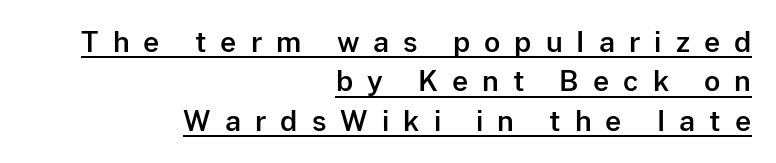
{"serif": "no", "italic": "no", "width": "normal", "stroke_contrast": "low", "x_height": "medium", "monospaced": "no", "underline": "yes", "align": "right", "line_spacing": "normal", "line_spacing_ratio": 1.41, "letter_spacing": "wide", "letter_spacing_em": 0.5, "glyph_px": 28}
